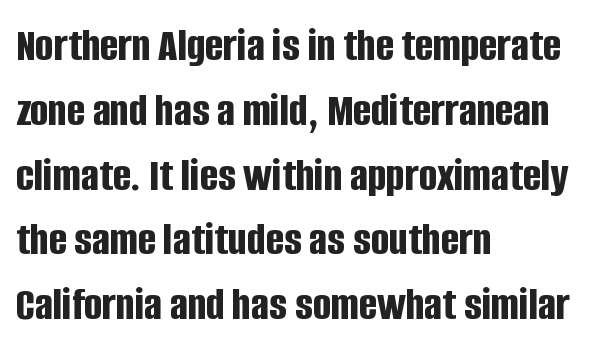
The type is set solid horizontally, with unmodified tracking. A roman cut, with each character standing at attention. This sample has the flowing, uneven cadence of proportional lettering. The space beneath each line is pristine and unruled. This is heavy type, rendered in bold. The letters carry no serifs — their stems end cleanly without finishing strokes.
